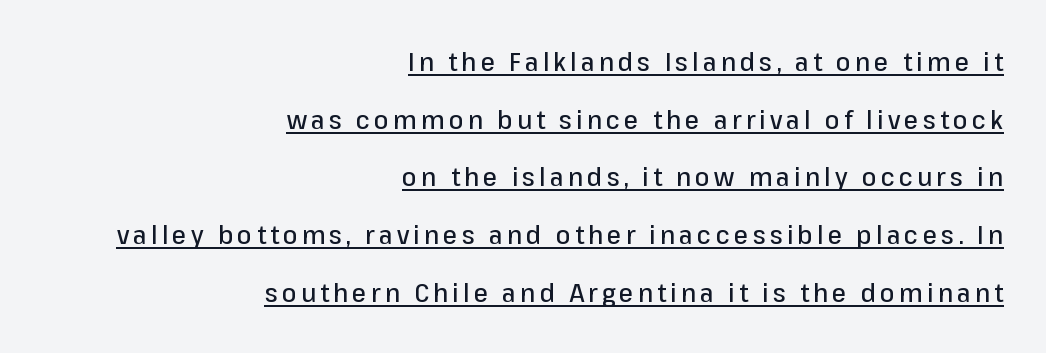
The string is rendered with underlining switched on. Italic? Not at all — the glyphs are vertical. A student would call this right alignment; a typographer would say flush right, rag left. Summary of vertical rhythm: relaxed, with wide interline spacing.
